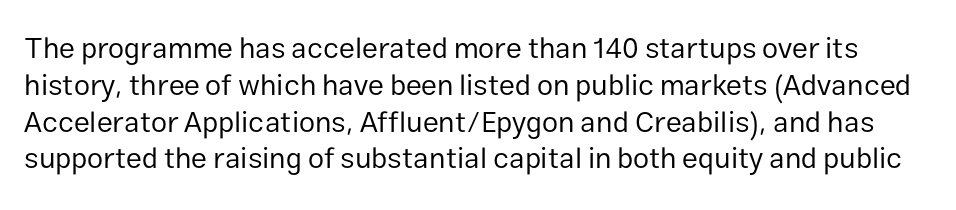
The image shows 29 px regular-weight sans-serif type, upright; set normal line spacing (1.27x), normal letter spacing, not underlined; low stroke contrast and a medium x-height.
